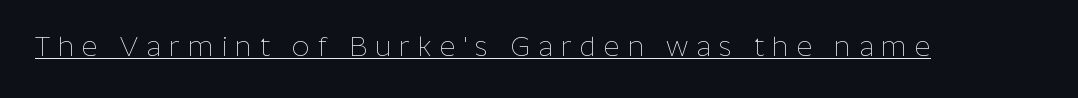
Q: Is the text bold? A: No.
Q: Is the text italic (slanted)? A: No, it is upright.
Q: Is the text underlined? A: Yes.
Q: Is the spacing between letters normal or unusually wide? A: Unusually wide.
